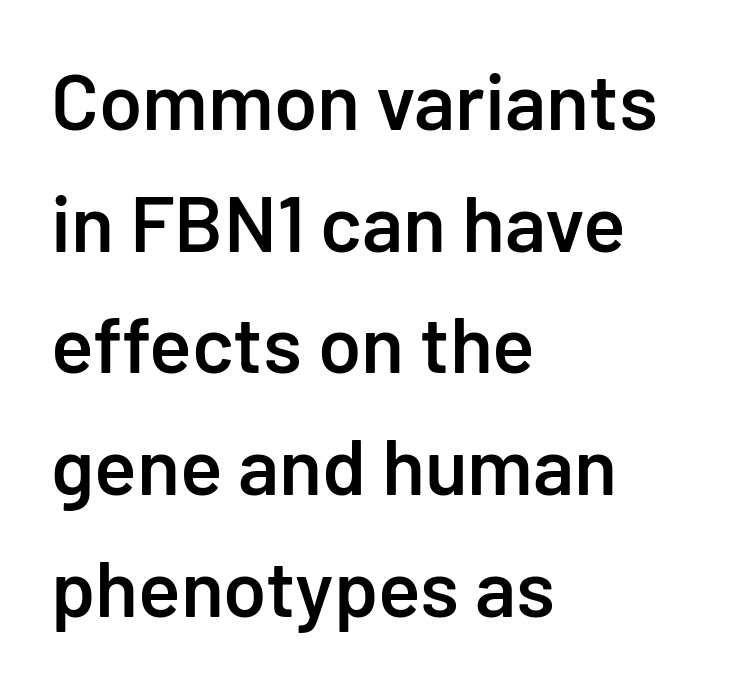
The image shows 79 px semibold sans-serif type, upright; set left-aligned, normal line spacing (1.54x), normal letter spacing, not underlined; low stroke contrast and a medium x-height.
